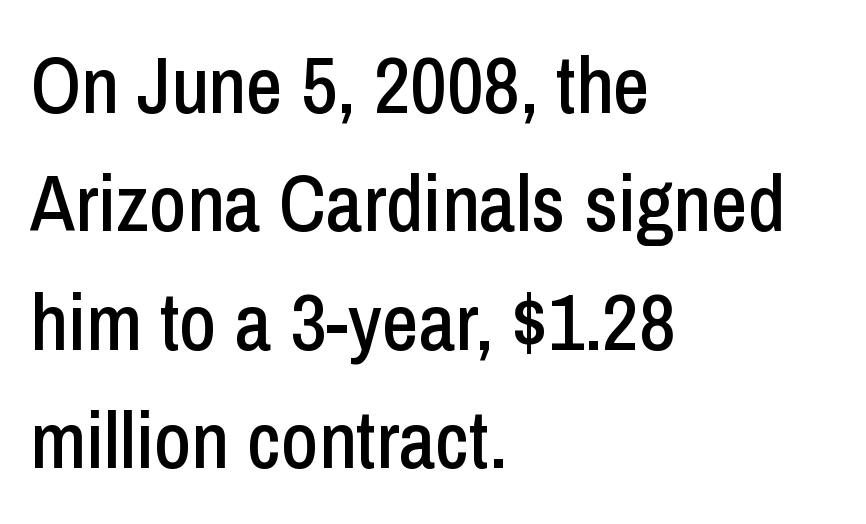
Q: Is the text italic (slanted)? A: No, it is upright.
Q: Is the typeface a serif or a sans-serif typeface? A: Sans-serif.
Q: Is the text underlined? A: No.
Q: How is the paragraph aligned? A: Left-aligned.
Q: Is the spacing between letters normal or unusually wide? A: Normal.
Q: Is the spacing between lines tight, normal or loose? A: Normal.
Q: Width (condensed, normal, or wide)? A: Condensed.
Q: Stroke contrast? A: Low.
Q: x-height? A: Medium.
Q: Monospaced? A: No.
